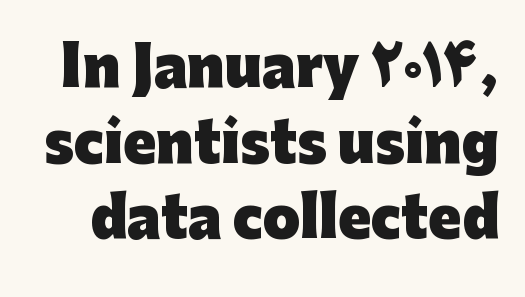
The image shows 54 px heavy sans-serif type, upright; set normal line spacing (1.4x), normal letter spacing, not underlined; low stroke contrast and a medium x-height.
